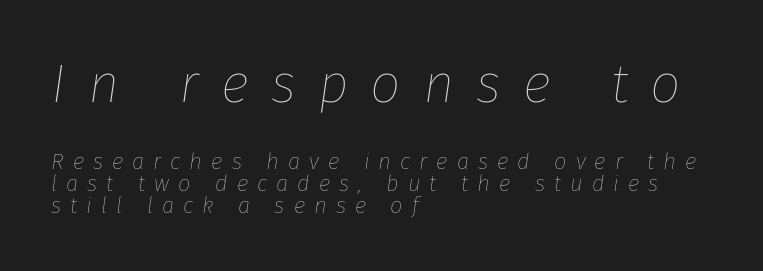
{"italic": "yes", "lean": "right", "slant_degrees": 8, "bold": "no", "weight": "thin", "width": "normal", "stroke_contrast": "low", "x_height": "medium", "monospaced": "no", "underline": "no", "align": "left", "line_spacing": "tight", "line_spacing_ratio": 1.0, "letter_spacing": "wide", "letter_spacing_em": 0.41, "larger_block": "first", "size_ratio": 2.45, "glyph_px": 54}
